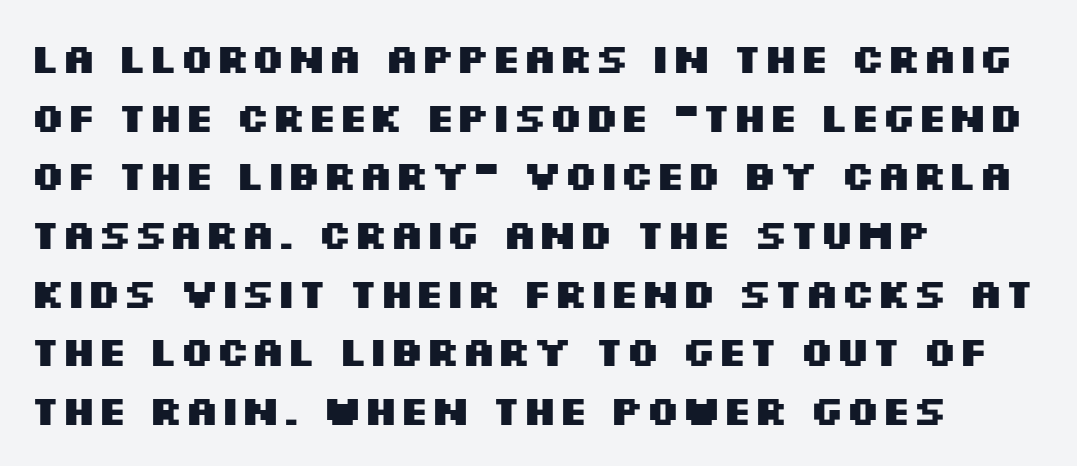
{"serif": "no", "italic": "no", "bold": "yes", "weight": "heavy", "width": "wide", "stroke_contrast": "medium", "x_height": "large", "monospaced": "no", "underline": "no", "align": "left", "line_spacing": "normal", "line_spacing_ratio": 1.43, "letter_spacing": "normal", "letter_spacing_em": 0.0, "glyph_px": 41}
